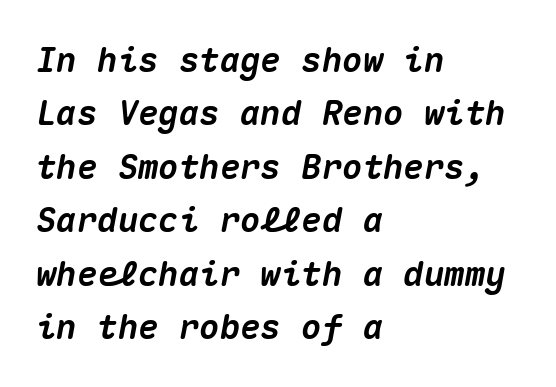
Leading: standard. The glyphs look as if they've been sheared to an angle. The face used here is rendered with its standard letterfit. Looks like terminal output: every glyph gets an equal slot. Left-aligned paragraph, ragged on the right. A clean baseline with only descenders dipping below it.
